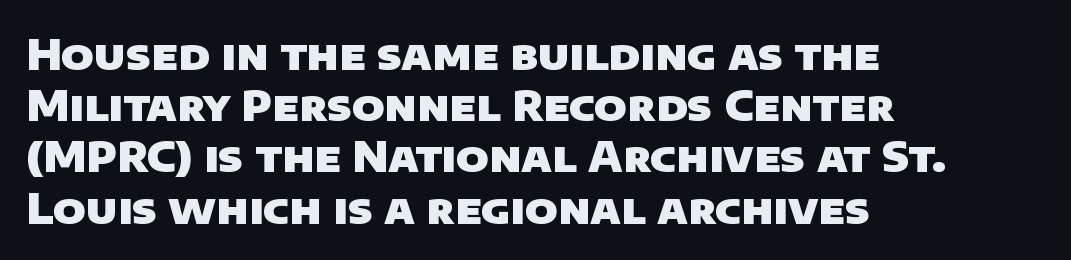
{"serif": "no", "bold": "yes", "weight": "heavy", "width": "normal", "stroke_contrast": "low", "x_height": "large", "monospaced": "no", "underline": "no", "align": "left", "line_spacing_ratio": 1.22, "letter_spacing": "normal", "letter_spacing_em": 0.0, "glyph_px": 42}
